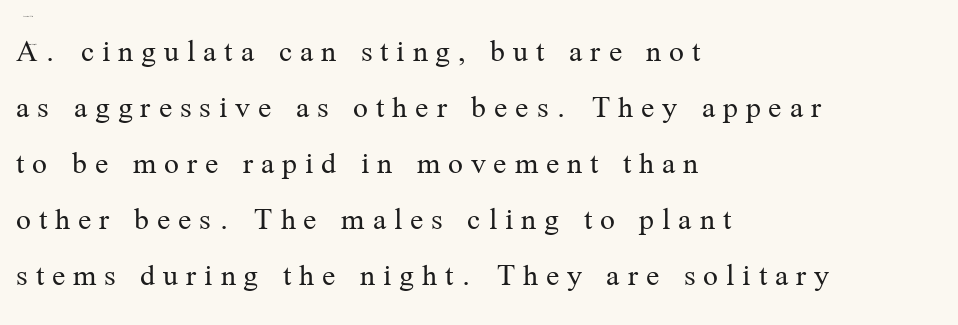
{"serif": "yes", "italic": "no", "bold": "no", "weight": "regular", "width": "normal", "stroke_contrast": "medium", "x_height": "medium", "monospaced": "no", "underline": "no", "align": "left", "line_spacing": "normal", "line_spacing_ratio": 1.7, "letter_spacing": "wide", "letter_spacing_em": 0.24, "glyph_px": 33}
